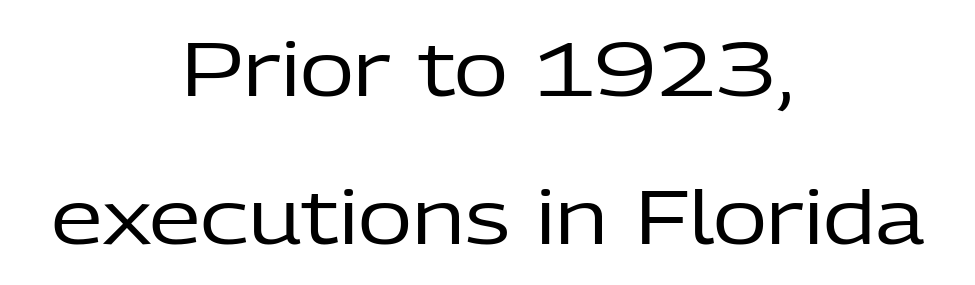
Upright lettering throughout. The whitespace from short lines is split evenly between both sides. The text was rendered using a sans face with plain stroke endings. If you measured baseline to baseline, you'd find a long distance.
